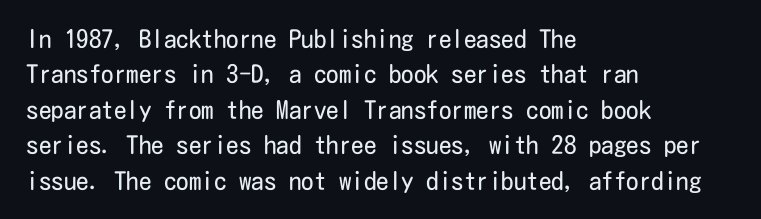
{"italic": "no", "bold": "no", "underline": "no", "align": "left", "line_spacing": "normal", "line_spacing_ratio": 1.42, "letter_spacing": "normal", "letter_spacing_em": 0.0, "glyph_px": 25}
